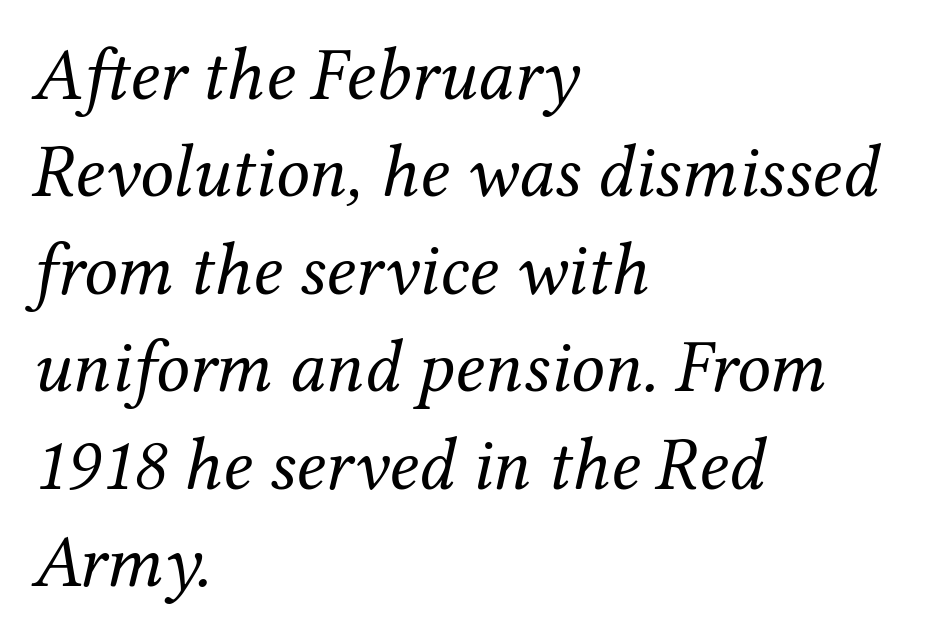
{"serif": "yes", "italic": "yes", "lean": "right", "slant_degrees": 12, "bold": "no", "weight": "regular", "width": "normal", "stroke_contrast": "medium", "x_height": "medium", "monospaced": "no", "underline": "no", "align": "left", "line_spacing": "normal", "line_spacing_ratio": 1.3, "letter_spacing": "normal", "letter_spacing_em": 0.0, "glyph_px": 75}
